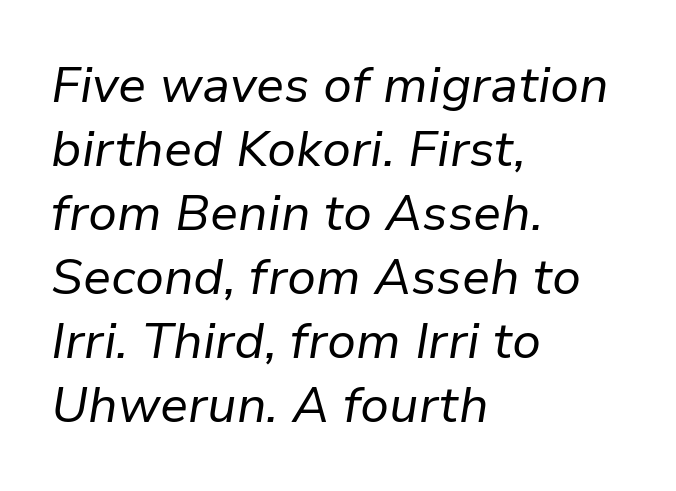
Q: Is the text bold? A: No.
Q: Is the text italic (slanted)? A: Yes, it leans right by about 9 degrees.
Q: Is the text underlined? A: No.
Q: How is the paragraph aligned? A: Left-aligned.
Q: Is the spacing between letters normal or unusually wide? A: Normal.
Q: Is the spacing between lines tight, normal or loose? A: Normal.
Q: Width (condensed, normal, or wide)? A: Normal.
Q: Stroke contrast? A: Low.
Q: x-height? A: Medium.
Q: Monospaced? A: No.
